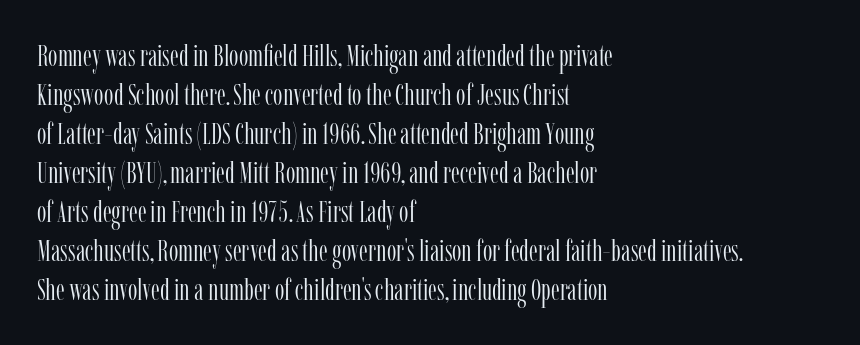
Q: Is the text bold? A: No.
Q: Is the text italic (slanted)? A: No, it is upright.
Q: Is the typeface a serif or a sans-serif typeface? A: Serif.
Q: Is the text underlined? A: No.
Q: How is the paragraph aligned? A: Left-aligned.
Q: Is the spacing between letters normal or unusually wide? A: Normal.
Q: Is the spacing between lines tight, normal or loose? A: Normal.
Q: Width (condensed, normal, or wide)? A: Condensed.
Q: Stroke contrast? A: Low.
Q: x-height? A: Medium.
Q: Monospaced? A: No.
